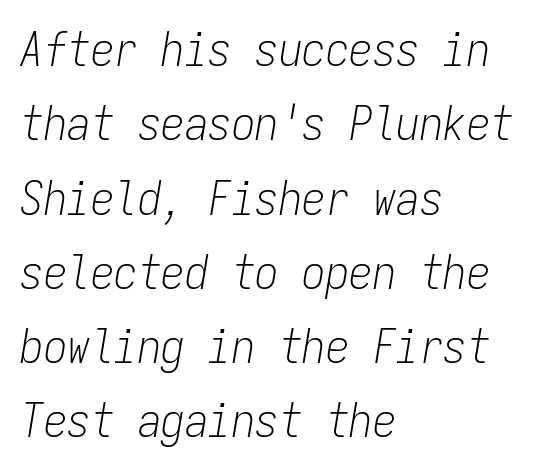
{"italic": "yes", "lean": "right", "slant_degrees": 9, "bold": "no", "weight": "light", "width": "condensed", "stroke_contrast": "low", "x_height": "medium", "monospaced": "yes", "underline": "no", "align": "left", "line_spacing": "normal", "line_spacing_ratio": 1.58, "letter_spacing": "normal", "letter_spacing_em": 0.0, "glyph_px": 47}
